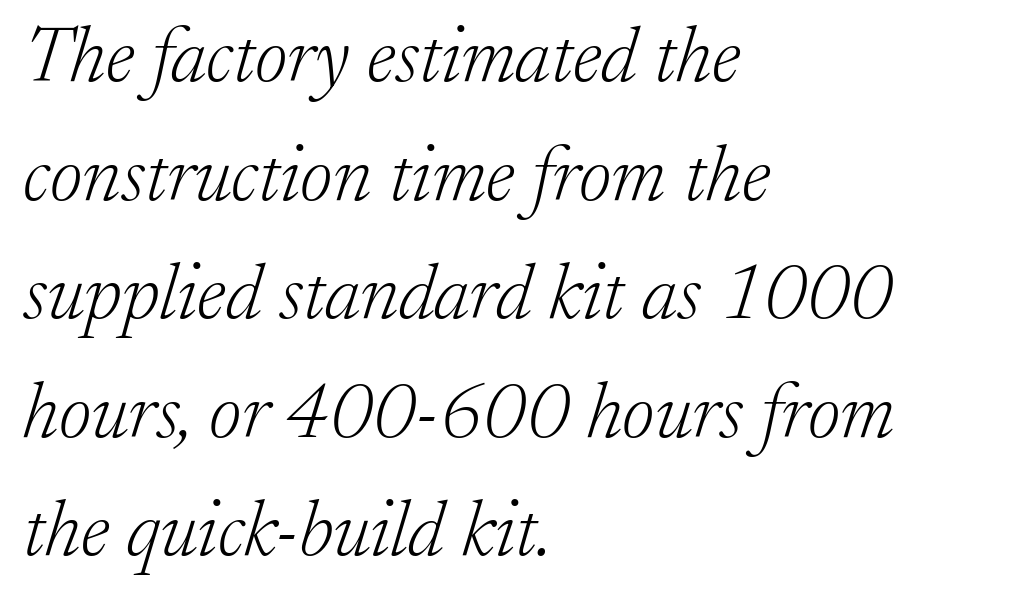
Q: Is the text bold? A: No.
Q: Is the text italic (slanted)? A: Yes, it leans right by about 17 degrees.
Q: Is the typeface a serif or a sans-serif typeface? A: Serif.
Q: Is the text underlined? A: No.
Q: How is the paragraph aligned? A: Left-aligned.
Q: Is the spacing between letters normal or unusually wide? A: Normal.
Q: Is the spacing between lines tight, normal or loose? A: Normal.
Q: Width (condensed, normal, or wide)? A: Normal.
Q: Stroke contrast? A: Low.
Q: x-height? A: Medium.
Q: Monospaced? A: No.
